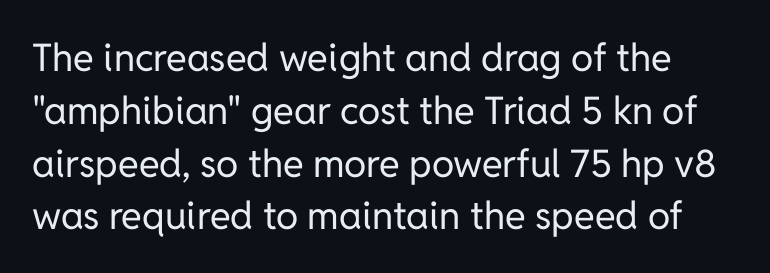
Q: Is the text bold? A: No.
Q: Is the text italic (slanted)? A: No, it is upright.
Q: Is the typeface a serif or a sans-serif typeface? A: Sans-serif.
Q: Is the text underlined? A: No.
Q: Is the spacing between letters normal or unusually wide? A: Normal.
Q: Is the spacing between lines tight, normal or loose? A: Normal.
Q: Width (condensed, normal, or wide)? A: Normal.
Q: Stroke contrast? A: Low.
Q: x-height? A: Medium.
Q: Monospaced? A: No.
